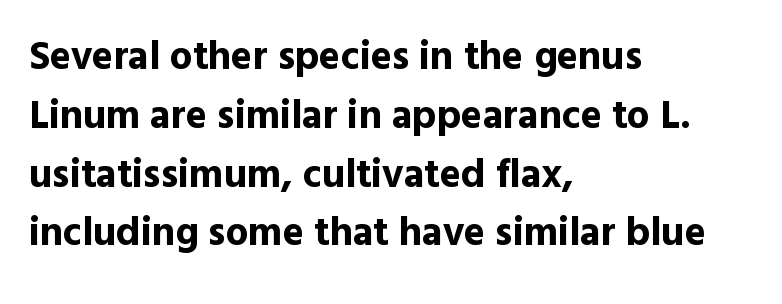
{"serif": "no", "italic": "no", "bold": "yes", "weight": "bold", "width": "normal", "x_height": "medium", "monospaced": "no", "underline": "no", "align": "left", "line_spacing": "normal", "line_spacing_ratio": 1.47, "letter_spacing": "normal", "letter_spacing_em": 0.0, "glyph_px": 40}
